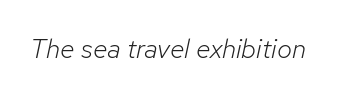
Q: Is the text bold? A: No.
Q: Is the text italic (slanted)? A: Yes, it leans right by about 12 degrees.
Q: Is the text underlined? A: No.
Q: Is the spacing between letters normal or unusually wide? A: Normal.
